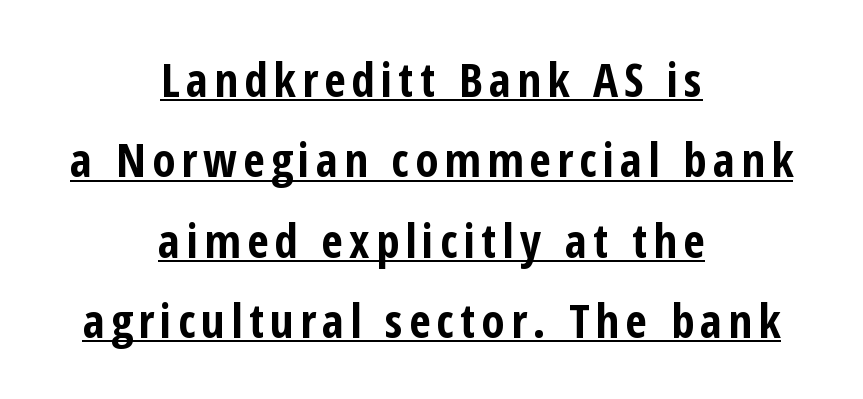
Q: Is the text bold? A: Yes.
Q: Is the text italic (slanted)? A: No, it is upright.
Q: Is the typeface a serif or a sans-serif typeface? A: Sans-serif.
Q: Is the text underlined? A: Yes.
Q: How is the paragraph aligned? A: Centered.
Q: Width (condensed, normal, or wide)? A: Condensed.
Q: Stroke contrast? A: Low.
Q: x-height? A: Medium.
Q: Monospaced? A: No.
